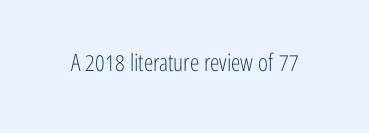
{"italic": "no", "bold": "no", "underline": "no", "letter_spacing": "normal", "letter_spacing_em": 0.0, "glyph_px": 24}
